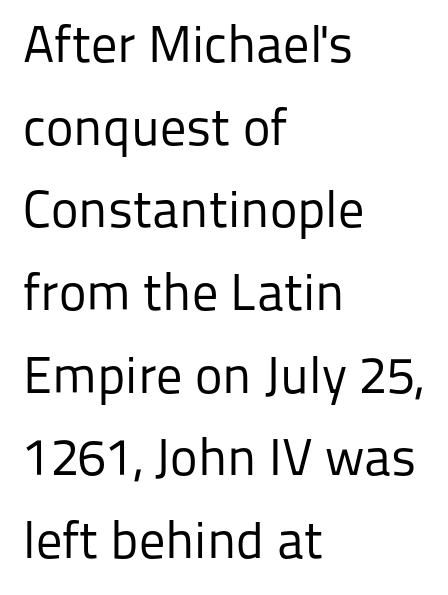
Q: Is the text bold? A: No.
Q: Is the text italic (slanted)? A: No, it is upright.
Q: Is the typeface a serif or a sans-serif typeface? A: Sans-serif.
Q: Is the text underlined? A: No.
Q: How is the paragraph aligned? A: Left-aligned.
Q: Is the spacing between letters normal or unusually wide? A: Normal.
Q: Is the spacing between lines tight, normal or loose? A: Normal.
Q: Width (condensed, normal, or wide)? A: Normal.
Q: Stroke contrast? A: Low.
Q: x-height? A: Medium.
Q: Monospaced? A: No.
